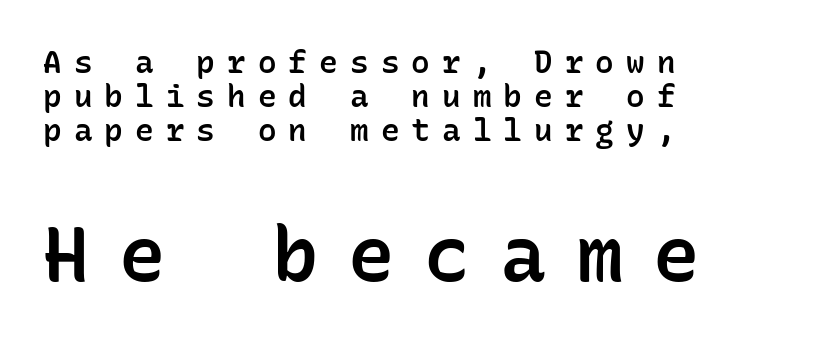
The image shows 77 px semibold sans-serif type, upright, monospaced; set left-aligned, tight line spacing (1.1x), unusually wide letter spacing (+0.39 em), not underlined; the second (bottom) block is 2.48x larger; low stroke contrast and a medium x-height.
